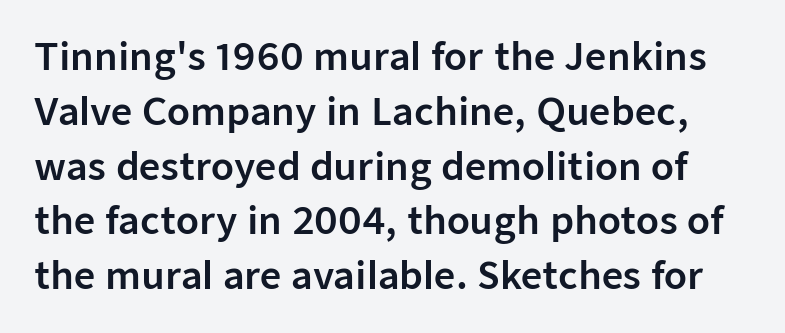
The image shows 37 px sans-serif type, upright; set normal line spacing (1.48x), normal letter spacing, not underlined; low stroke contrast and a medium x-height.
